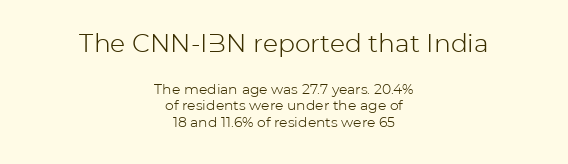
The image shows 25 px text type, upright; set centered, line spacing 1.19x, normal letter spacing, not underlined; the first (top) block is 1.79x larger.
